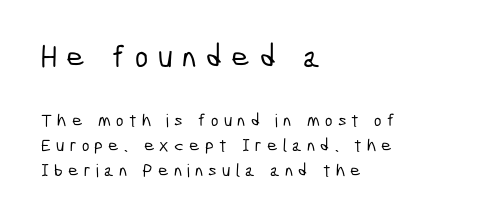
Note: no serifs on the glyphs. Caption: expanded tracking, letters set apart. These lines stack with their left ends in a neat column. Nobody drew a line under any word here.
